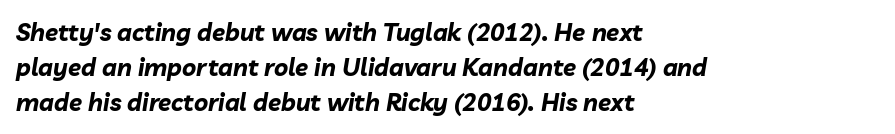
{"italic": "yes", "lean": "right", "slant_degrees": 10, "bold": "yes", "underline": "no", "align": "left", "line_spacing": "normal", "line_spacing_ratio": 1.46, "letter_spacing": "normal", "letter_spacing_em": 0.0, "glyph_px": 24}
